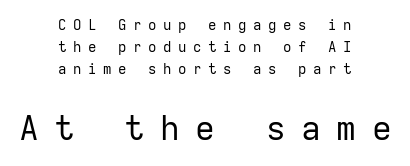
Q: Is the text bold? A: No.
Q: Is the text italic (slanted)? A: No, it is upright.
Q: Is the typeface a serif or a sans-serif typeface? A: Sans-serif.
Q: Is the text underlined? A: No.
Q: How is the paragraph aligned? A: Centered.
Q: Is the spacing between letters normal or unusually wide? A: Unusually wide.
Q: Is the spacing between lines tight, normal or loose? A: Normal.
Q: Which block of text is set in a larger size, the first (top) or the second (bottom)? A: The second (bottom) one.
Q: Width (condensed, normal, or wide)? A: Normal.
Q: Stroke contrast? A: Low.
Q: x-height? A: Medium.
Q: Monospaced? A: Yes.
